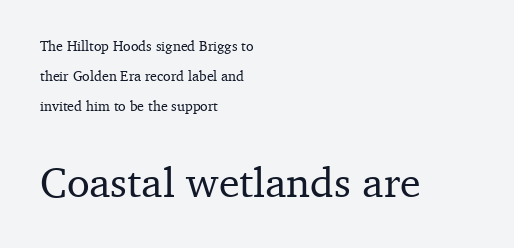
{"serif": "yes", "italic": "no", "width": "normal", "stroke_contrast": "medium", "x_height": "medium", "monospaced": "no", "underline": "no", "align": "left", "line_spacing": "loose", "line_spacing_ratio": 2.16, "letter_spacing": "normal", "letter_spacing_em": 0.0, "larger_block": "second", "size_ratio": 3.0, "glyph_px": 42}
